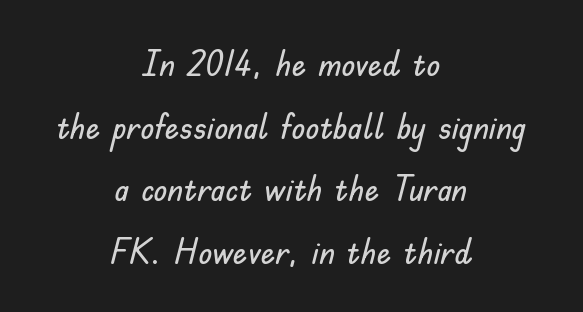
The image shows 36 px sans-serif type; set centered, line spacing 1.74x, normal letter spacing, not underlined; low stroke contrast and a small x-height.
